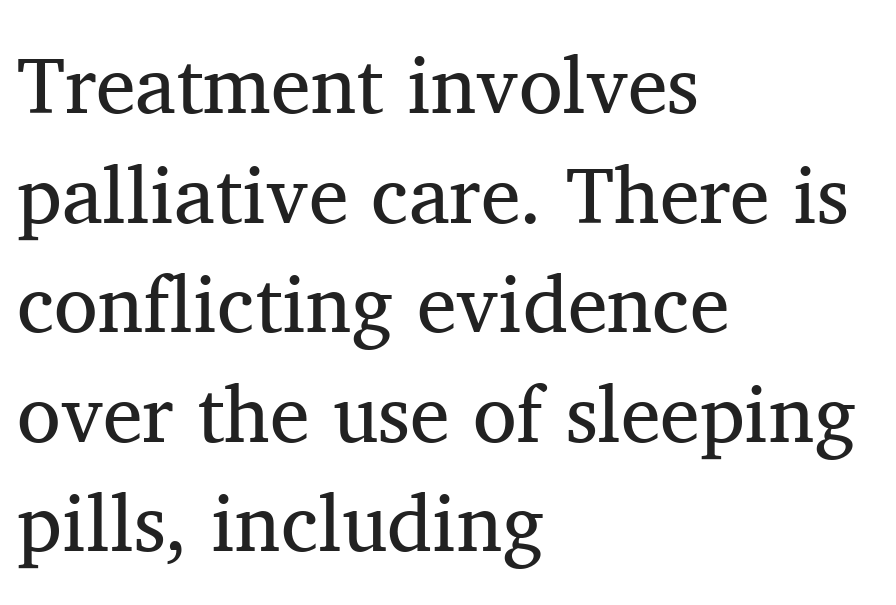
{"serif": "yes", "italic": "no", "bold": "no", "weight": "regular", "width": "normal", "stroke_contrast": "medium", "x_height": "medium", "monospaced": "no", "underline": "no", "align": "left", "line_spacing": "normal", "line_spacing_ratio": 1.37, "letter_spacing": "normal", "letter_spacing_em": 0.0, "glyph_px": 80}
